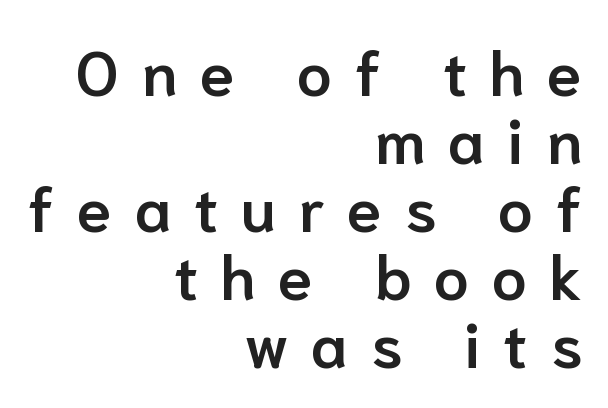
The image shows 63 px semibold sans-serif type, upright; set right-aligned, tight line spacing (1.08x), unusually wide letter spacing (+0.36 em), not underlined; low stroke contrast and a medium x-height.
